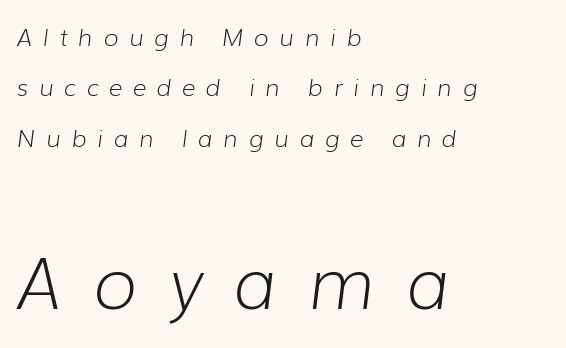
{"italic": "yes", "lean": "right", "slant_degrees": 7, "bold": "no", "weight": "light", "width": "normal", "stroke_contrast": "low", "x_height": "medium", "monospaced": "no", "underline": "no", "align": "left", "line_spacing": "loose", "line_spacing_ratio": 2.1, "letter_spacing": "wide", "letter_spacing_em": 0.44, "larger_block": "second", "size_ratio": 2.96, "glyph_px": 71}
